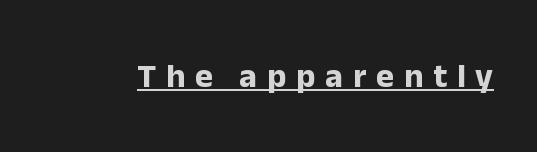
The image shows 34 px bold sans-serif type, upright; set unusually wide letter spacing (+0.29 em), underlined; low stroke contrast and a medium x-height.
